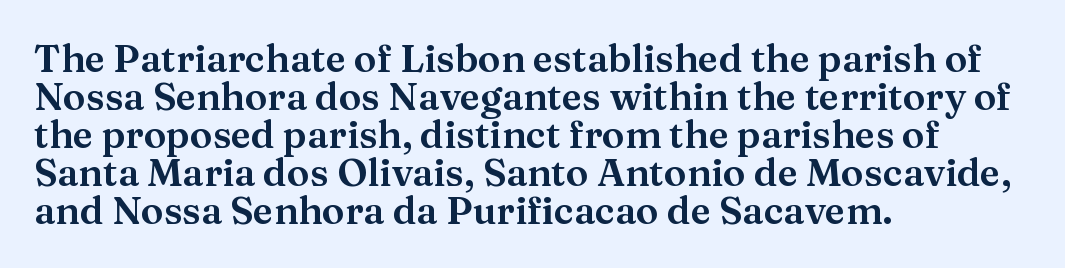
Q: Is the text italic (slanted)? A: No, it is upright.
Q: Is the typeface a serif or a sans-serif typeface? A: Serif.
Q: Is the text underlined? A: No.
Q: How is the paragraph aligned? A: Left-aligned.
Q: Is the spacing between letters normal or unusually wide? A: Normal.
Q: Is the spacing between lines tight, normal or loose? A: Tight.
Q: Width (condensed, normal, or wide)? A: Normal.
Q: Stroke contrast? A: Medium.
Q: x-height? A: Medium.
Q: Monospaced? A: No.
